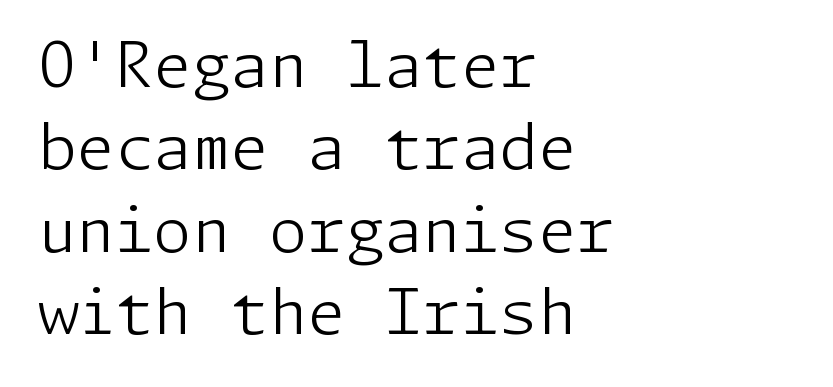
{"serif": "no", "italic": "no", "bold": "no", "weight": "light", "width": "normal", "stroke_contrast": "low", "x_height": "medium", "underline": "no", "align": "left", "line_spacing": "normal", "line_spacing_ratio": 1.33, "letter_spacing": "normal", "letter_spacing_em": 0.0, "glyph_px": 62}
